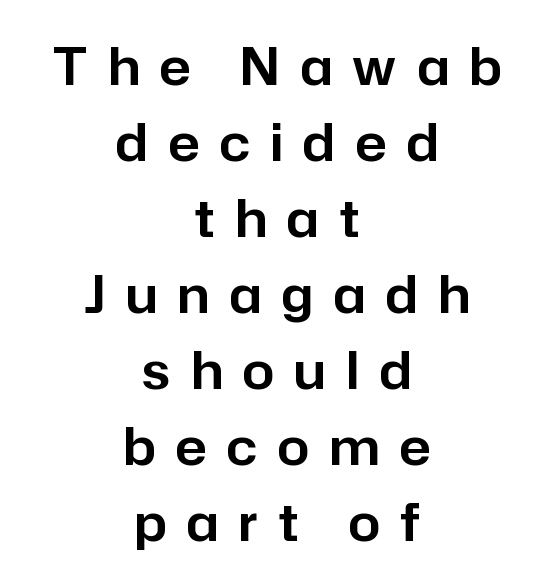
{"serif": "no", "italic": "no", "width": "normal", "stroke_contrast": "low", "x_height": "medium", "monospaced": "no", "underline": "no", "align": "center", "line_spacing": "normal", "line_spacing_ratio": 1.49, "letter_spacing": "wide", "letter_spacing_em": 0.4, "glyph_px": 51}
